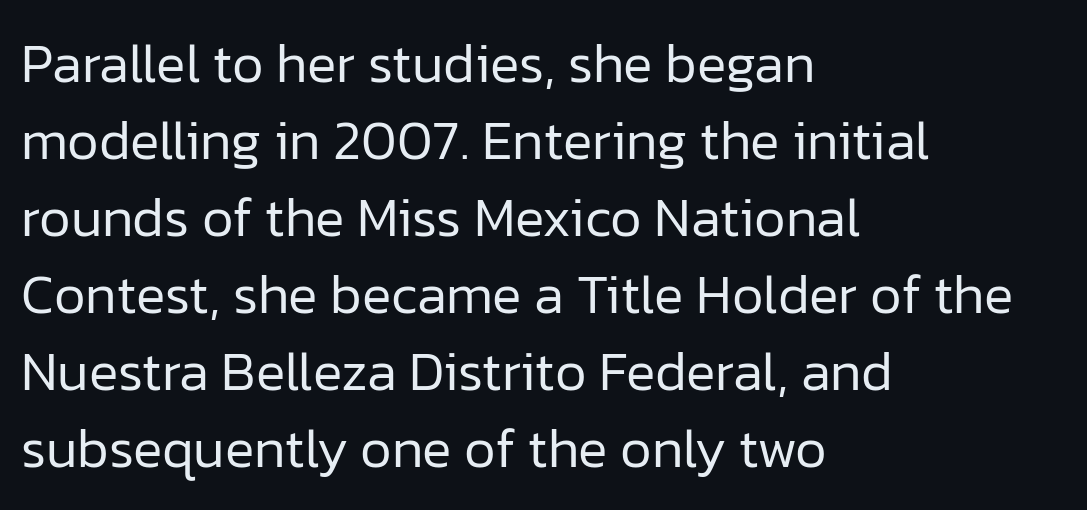
Q: Is the text bold? A: No.
Q: Is the text italic (slanted)? A: No, it is upright.
Q: Is the typeface a serif or a sans-serif typeface? A: Sans-serif.
Q: Is the text underlined? A: No.
Q: How is the paragraph aligned? A: Left-aligned.
Q: Is the spacing between letters normal or unusually wide? A: Normal.
Q: Is the spacing between lines tight, normal or loose? A: Normal.
Q: Width (condensed, normal, or wide)? A: Normal.
Q: Stroke contrast? A: Low.
Q: x-height? A: Medium.
Q: Monospaced? A: No.
